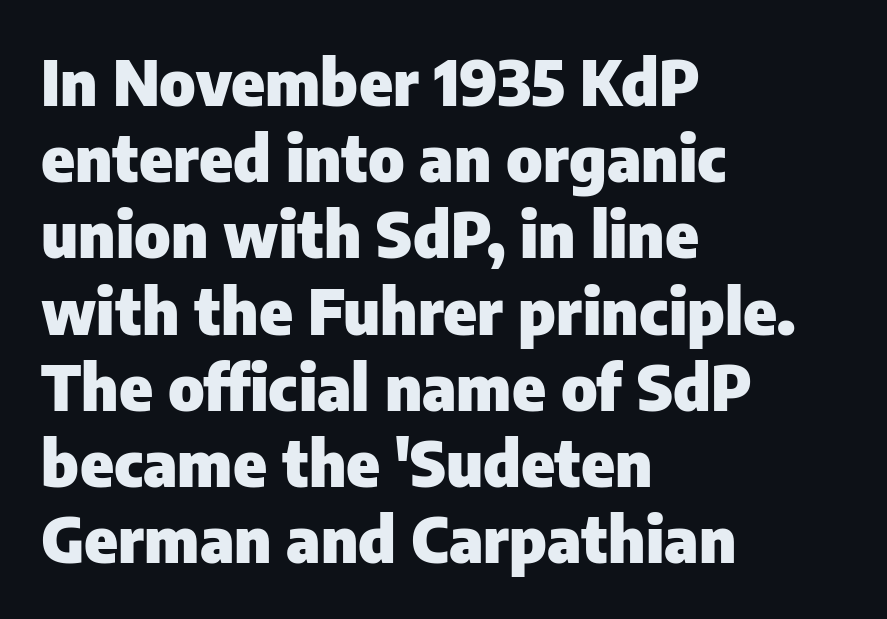
{"serif": "no", "italic": "no", "bold": "yes", "weight": "heavy", "width": "normal", "stroke_contrast": "low", "x_height": "medium", "monospaced": "no", "underline": "no", "align": "left", "line_spacing_ratio": 1.21, "letter_spacing": "normal", "letter_spacing_em": 0.0, "glyph_px": 63}
